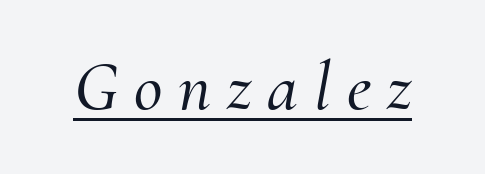
The image shows 70 px serif type, italic (leaning right); set unusually wide letter spacing (+0.23 em), underlined; medium stroke contrast and a small x-height.
